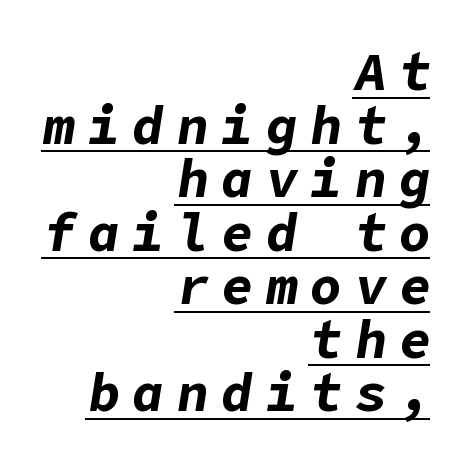
Letter spacing: wide. Set as a true bold cut, around the 700 mark. The axis of the letterforms is tilted away from vertical. Each line ends at the same right margin while the left side varies. Baseline-to-baseline distance is barely more than the letter height. Underlined type.
